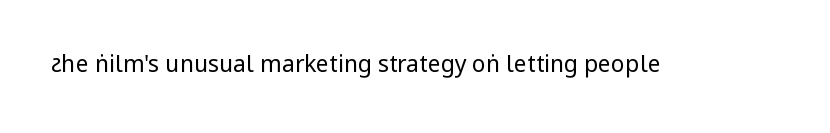
The type is set solid horizontally, with unmodified tracking. Words float on clear page, feet unadorned. A quiet, ordinary-to-light weight characterises the typeface. The type sits square on the baseline with zero lean.
